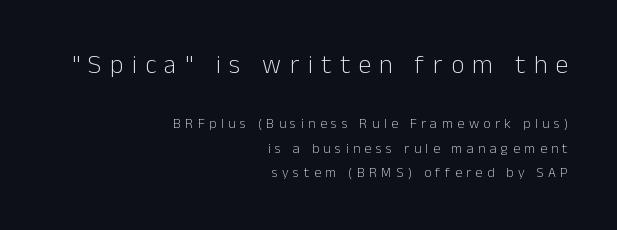
{"italic": "no", "bold": "no", "underline": "no", "align": "right", "line_spacing_ratio": 1.75, "letter_spacing": "wide", "letter_spacing_em": 0.32, "larger_block": "first", "size_ratio": 1.86, "glyph_px": 26}
